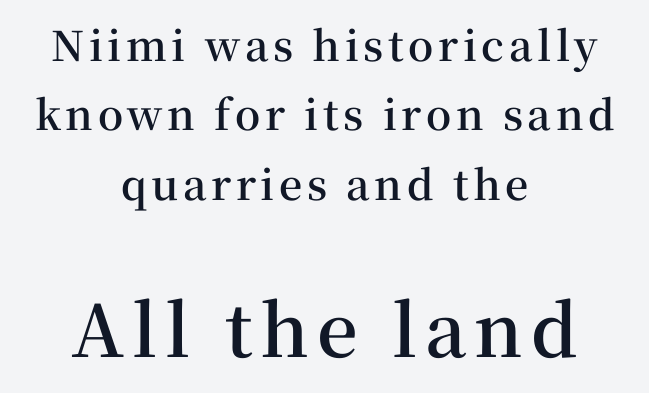
Caption: semibold face, moderately heavy strokes. Check under the words: just untouched page. The space between consecutive lines is moderate. Nope, not italic — everything's standing straight.
